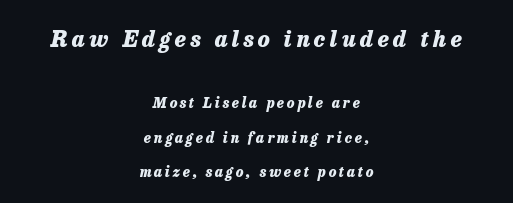
Compared with a flush-left layout, this one balances lines on the center instead. I'd describe the lettering as bold — thick and assertive. This block would shrink considerably if given ordinary leading; it's expanded now. Character size in the leading block exceeds that of the trailing block. Has an underline been added? It has not. Slant detected: the letters are inclined.
